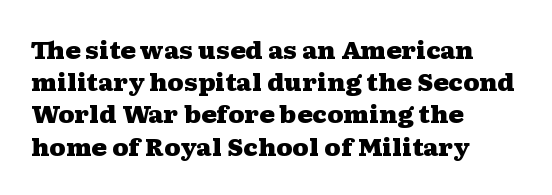
Teacher's note: observe the even left margin — that is flush-left alignment. Tracking here is standard; glyphs follow each other at the usual distance. Horizontal bands of white between lines are of average thickness. Is the type bold? Yes — the strokes are clearly thick and heavy. This is the regular roman posture of the typeface.
